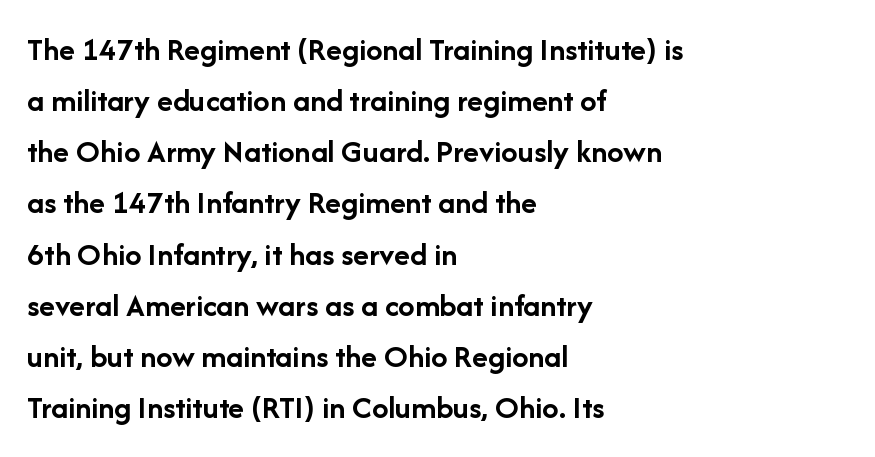
{"serif": "no", "italic": "no", "bold": "yes", "weight": "semibold", "width": "normal", "stroke_contrast": "low", "x_height": "medium", "monospaced": "no", "underline": "no", "align": "left", "line_spacing": "normal", "line_spacing_ratio": 1.55, "letter_spacing": "normal", "letter_spacing_em": 0.0, "glyph_px": 33}
